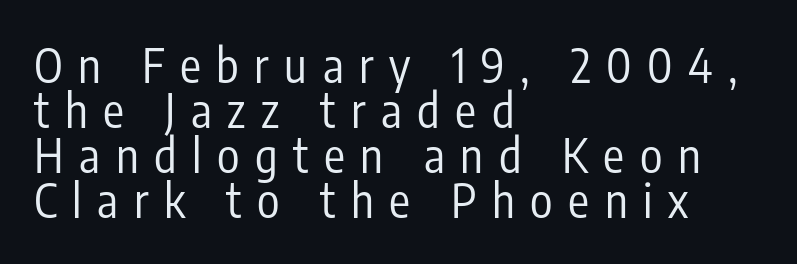
The image shows 47 px regular-weight, condensed sans-serif type, upright; set left-aligned, tight line spacing (0.96x), unusually wide letter spacing (+0.33 em), not underlined; low stroke contrast and a medium x-height.
